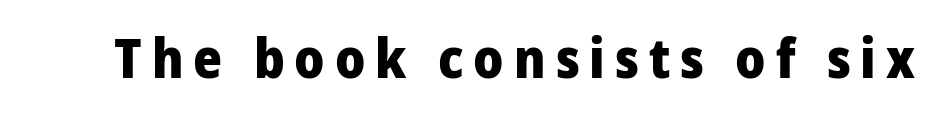
{"serif": "no", "italic": "no", "bold": "yes", "weight": "heavy", "width": "normal", "stroke_contrast": "low", "x_height": "medium", "monospaced": "no", "underline": "no", "glyph_px": 55}
